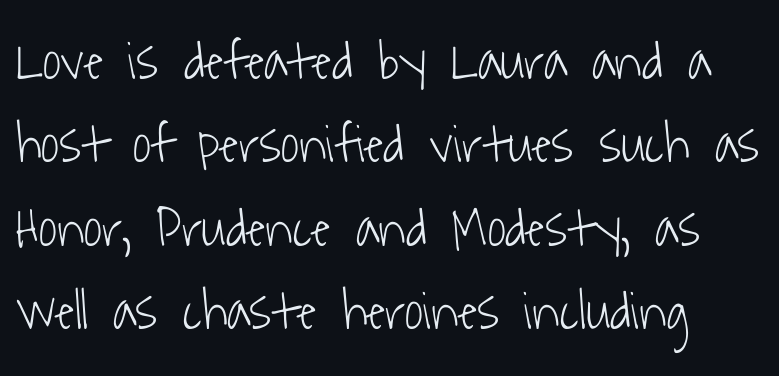
{"serif": "no", "bold": "no", "weight": "light", "width": "condensed", "stroke_contrast": "low", "x_height": "medium", "monospaced": "no", "underline": "no", "line_spacing": "normal", "line_spacing_ratio": 1.49, "letter_spacing": "normal", "letter_spacing_em": 0.0, "glyph_px": 56}
